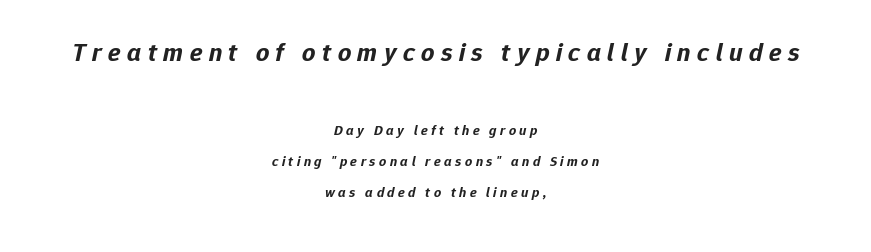
Q: Is the text bold? A: Yes.
Q: Is the text italic (slanted)? A: Yes, it leans right by about 12 degrees.
Q: Is the text underlined? A: No.
Q: How is the paragraph aligned? A: Centered.
Q: Is the spacing between letters normal or unusually wide? A: Unusually wide.
Q: Is the spacing between lines tight, normal or loose? A: Loose.
Q: Which block of text is set in a larger size, the first (top) or the second (bottom)? A: The first (top) one.
